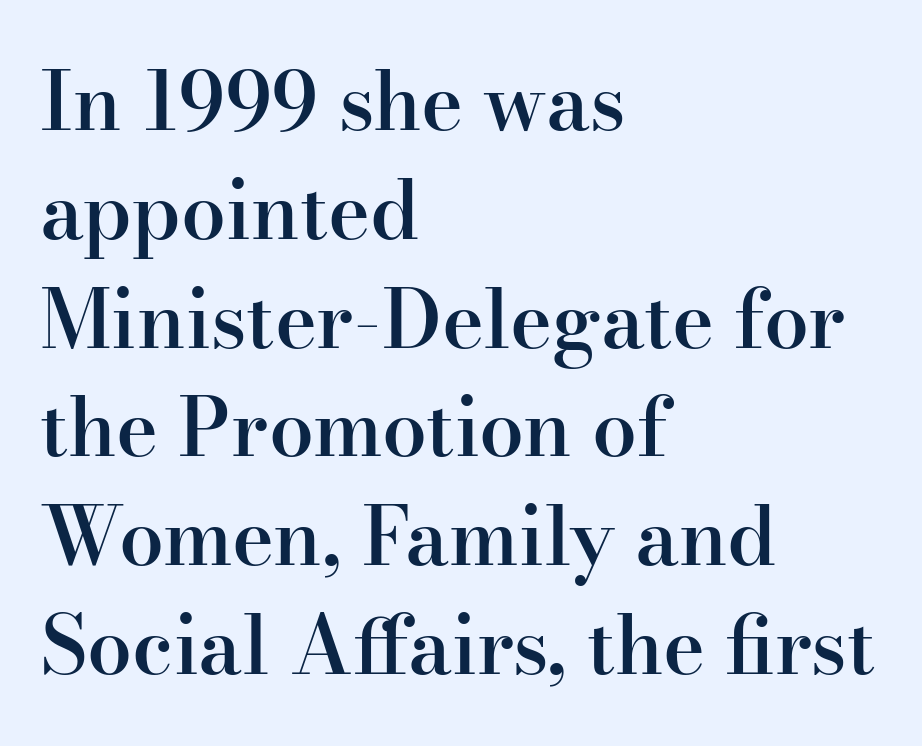
A typesetter would call this proportional, since set widths differ per character. The gaps between neighbouring characters are ordinary and unremarkable. The string is rendered with underlining switched off. A typesetter would call this leading conventional body-copy spacing. This rendering uses left alignment, leaving the right contour irregular.
